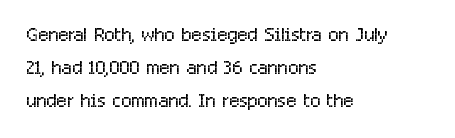
The image shows 27 px text type, upright; set left-aligned, line spacing 1.22x, normal letter spacing, not underlined.
